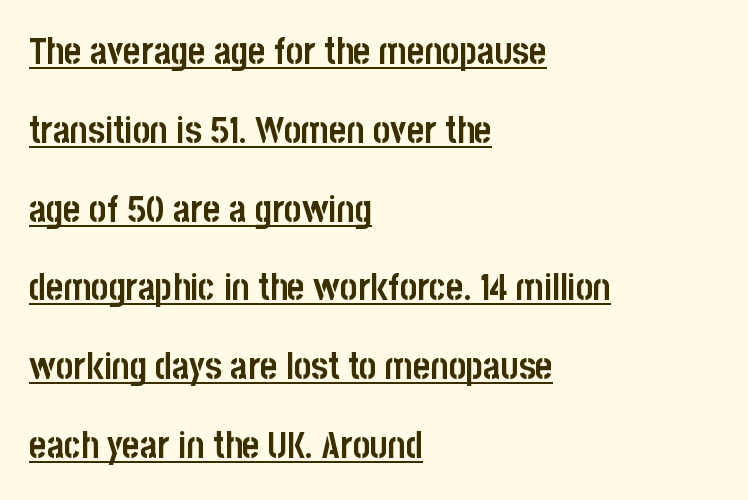
Q: Is the text bold? A: Yes.
Q: Is the text italic (slanted)? A: No, it is upright.
Q: Is the typeface a serif or a sans-serif typeface? A: Sans-serif.
Q: Is the text underlined? A: Yes.
Q: How is the paragraph aligned? A: Left-aligned.
Q: Is the spacing between letters normal or unusually wide? A: Normal.
Q: Is the spacing between lines tight, normal or loose? A: Loose.
Q: Width (condensed, normal, or wide)? A: Condensed.
Q: Stroke contrast? A: Low.
Q: x-height? A: Large.
Q: Monospaced? A: No.
